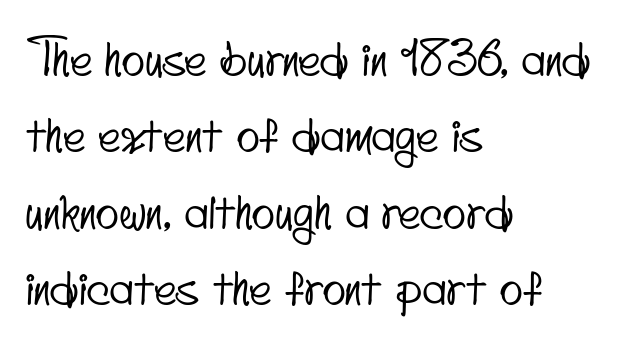
The image shows 48 px condensed sans-serif type; set left-aligned, normal line spacing (1.59x), normal letter spacing, not underlined; low stroke contrast and a small x-height.
